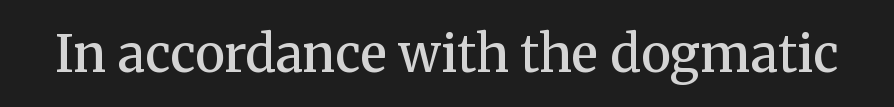
Q: Is the text bold? A: Semi-bold.
Q: Is the text italic (slanted)? A: No, it is upright.
Q: Is the typeface a serif or a sans-serif typeface? A: Serif.
Q: Is the text underlined? A: No.
Q: Is the spacing between letters normal or unusually wide? A: Normal.
Q: Width (condensed, normal, or wide)? A: Normal.
Q: Stroke contrast? A: Medium.
Q: x-height? A: Medium.
Q: Monospaced? A: No.
